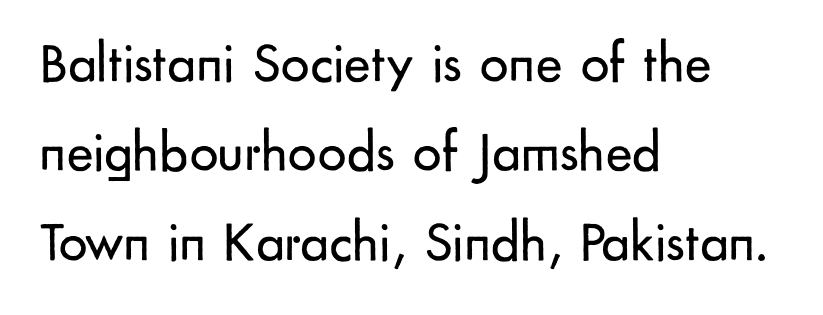
The image shows 57 px regular-weight sans-serif type, upright; set left-aligned, normal line spacing (1.57x), normal letter spacing, not underlined; low stroke contrast and a small x-height.
